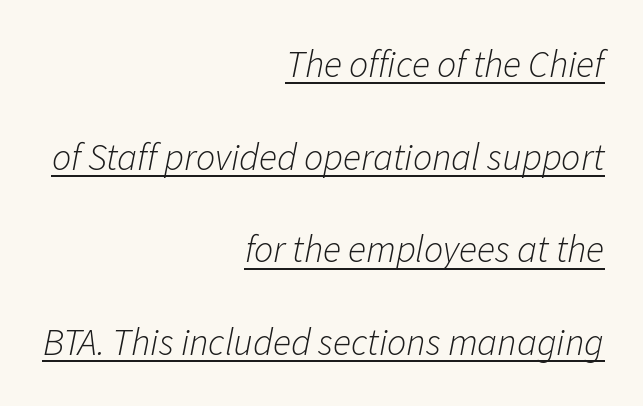
{"italic": "yes", "lean": "right", "slant_degrees": 11, "bold": "no", "weight": "light", "width": "normal", "stroke_contrast": "low", "x_height": "medium", "monospaced": "no", "underline": "yes", "align": "right", "line_spacing": "loose", "line_spacing_ratio": 2.44, "letter_spacing": "normal", "letter_spacing_em": 0.0, "glyph_px": 38}
